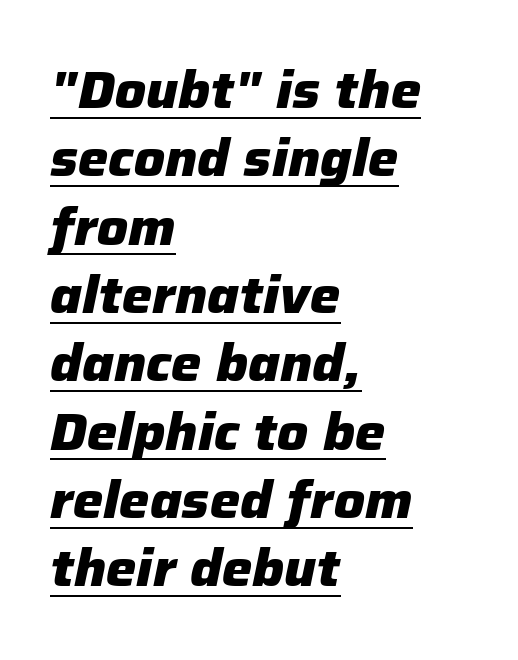
{"italic": "yes", "lean": "right", "slant_degrees": 12, "bold": "yes", "weight": "heavy", "width": "normal", "stroke_contrast": "low", "x_height": "medium", "monospaced": "no", "underline": "yes", "align": "left", "line_spacing": "normal", "line_spacing_ratio": 1.34, "letter_spacing": "normal", "letter_spacing_em": 0.0, "glyph_px": 51}
